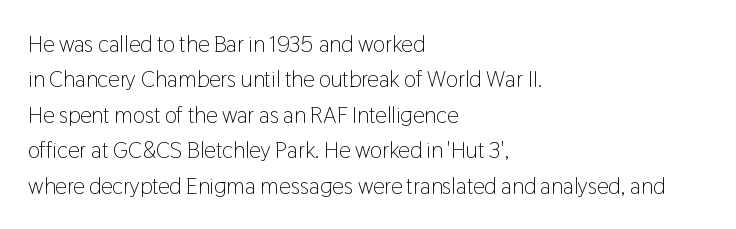
The image shows 23 px text type, upright; set left-aligned, normal line spacing (1.54x), normal letter spacing, not underlined.
